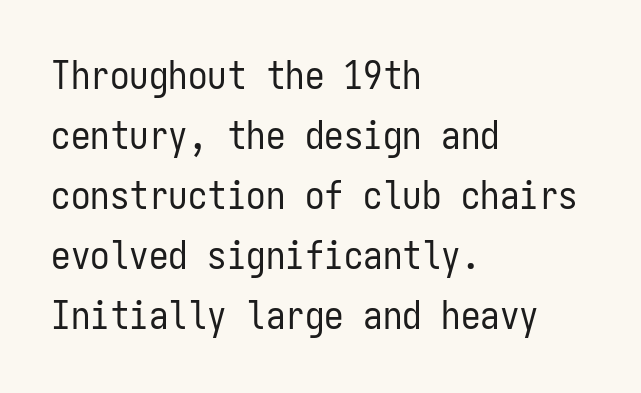
{"serif": "no", "italic": "no", "bold": "no", "weight": "regular", "width": "condensed", "stroke_contrast": "low", "x_height": "medium", "monospaced": "yes", "underline": "no", "align": "left", "line_spacing": "normal", "line_spacing_ratio": 1.54, "letter_spacing": "normal", "letter_spacing_em": 0.0, "glyph_px": 39}
